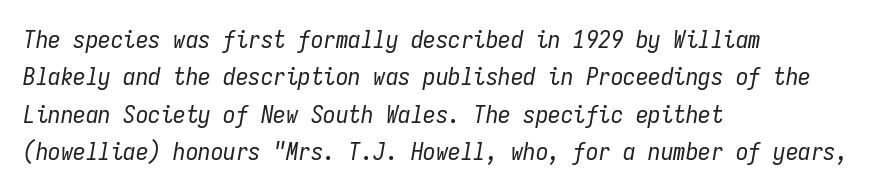
Observe the ordinary spacing: letters are neighbours, not strangers. The space directly below the letters is spotless. Line starts are locked; line ends wander. The letters look calm and open, with moderate or lighter stems. The text carries the slant typical of an italic or oblique font. The space between consecutive lines is moderate.
